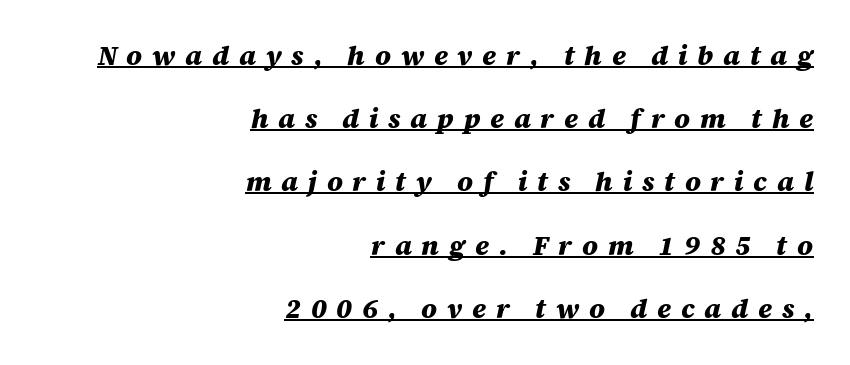
{"italic": "yes", "lean": "right", "slant_degrees": 12, "bold": "yes", "underline": "yes", "align": "right", "line_spacing": "loose", "line_spacing_ratio": 2.34, "letter_spacing": "wide", "letter_spacing_em": 0.36, "glyph_px": 27}
